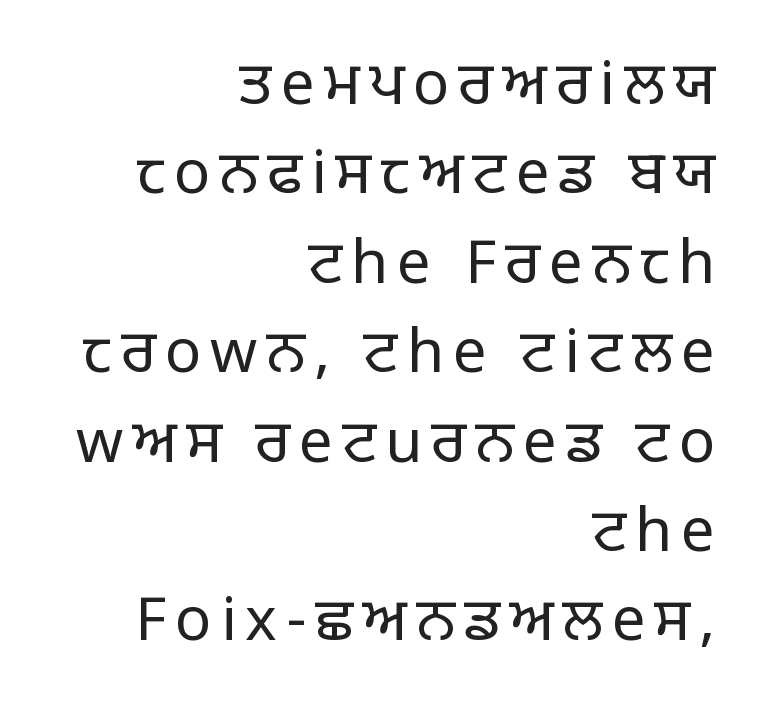
The image shows 60 px light sans-serif type, upright; set right-aligned, normal line spacing (1.49x), not underlined; low stroke contrast and a large x-height.
